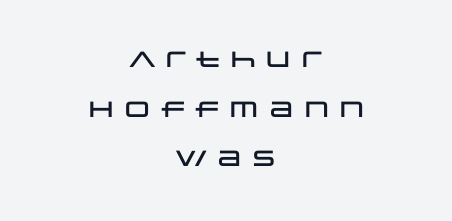
The space directly below the letters is spotless. Leftover space on each line is divided equally before and after the words. Designer's note — italics off, roman on. These lines stand farther apart than default settings would place them.
